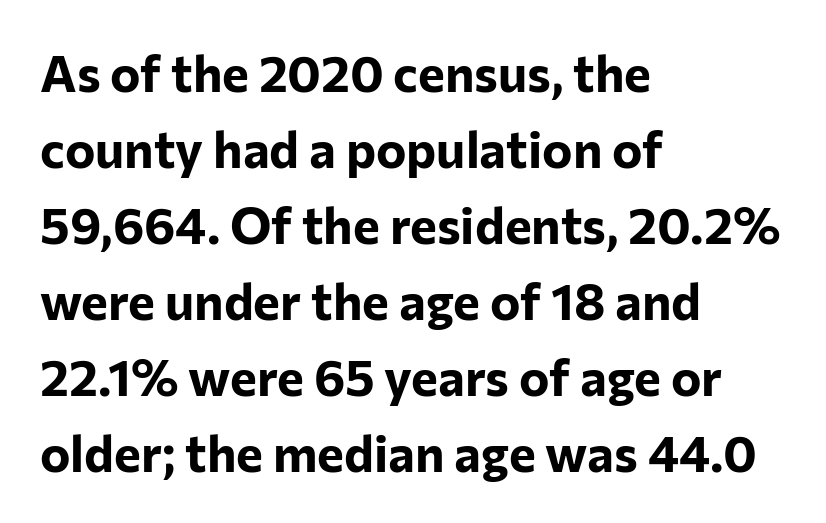
{"serif": "no", "italic": "no", "bold": "yes", "weight": "bold", "width": "normal", "stroke_contrast": "low", "x_height": "medium", "monospaced": "no", "underline": "no", "align": "left", "line_spacing": "normal", "line_spacing_ratio": 1.49, "letter_spacing": "normal", "letter_spacing_em": 0.0, "glyph_px": 51}
